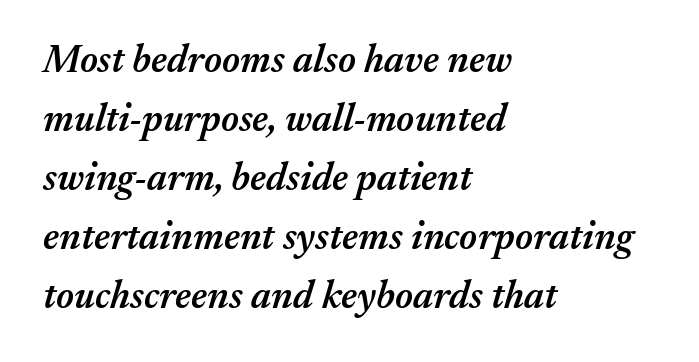
{"italic": "yes", "lean": "right", "slant_degrees": 17, "bold": "semi", "weight": "semibold", "width": "normal", "stroke_contrast": "medium", "x_height": "medium", "monospaced": "no", "underline": "no", "align": "left", "line_spacing": "normal", "line_spacing_ratio": 1.51, "letter_spacing": "normal", "letter_spacing_em": 0.0, "glyph_px": 39}
